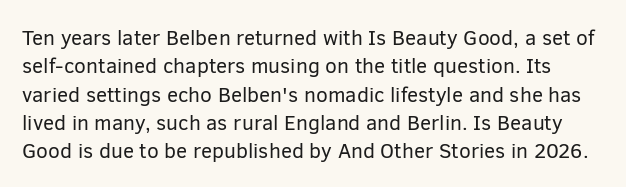
Q: Is the text bold? A: No.
Q: Is the text italic (slanted)? A: No, it is upright.
Q: Is the text underlined? A: No.
Q: Is the spacing between letters normal or unusually wide? A: Normal.
Q: Is the spacing between lines tight, normal or loose? A: Normal.
